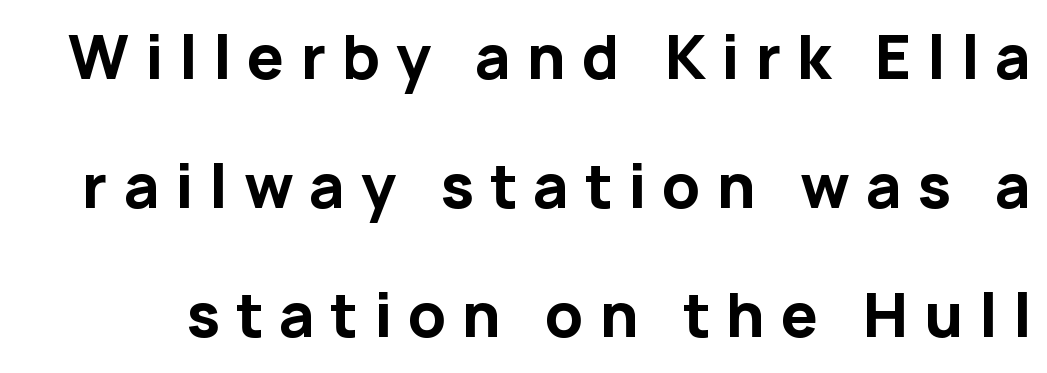
The font is running at its bold setting. The passage shown is typed in a proportional face where columns would drift. Tall strokes in this sample are plumb rather than angled. Between one letter and the next there's a generous, obvious gap. This is sans-serif lettering, the kind often seen on screens and signage. The passage shown is not underscored anywhere.
